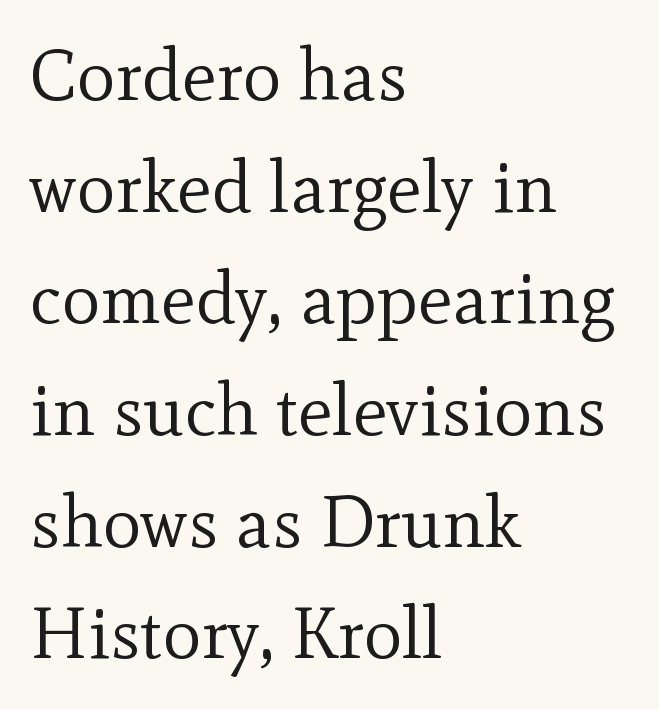
Q: Is the text bold? A: No.
Q: Is the text italic (slanted)? A: No, it is upright.
Q: Is the typeface a serif or a sans-serif typeface? A: Serif.
Q: Is the text underlined? A: No.
Q: How is the paragraph aligned? A: Left-aligned.
Q: Is the spacing between letters normal or unusually wide? A: Normal.
Q: Is the spacing between lines tight, normal or loose? A: Normal.
Q: Width (condensed, normal, or wide)? A: Normal.
Q: x-height? A: Small.
Q: Monospaced? A: No.
